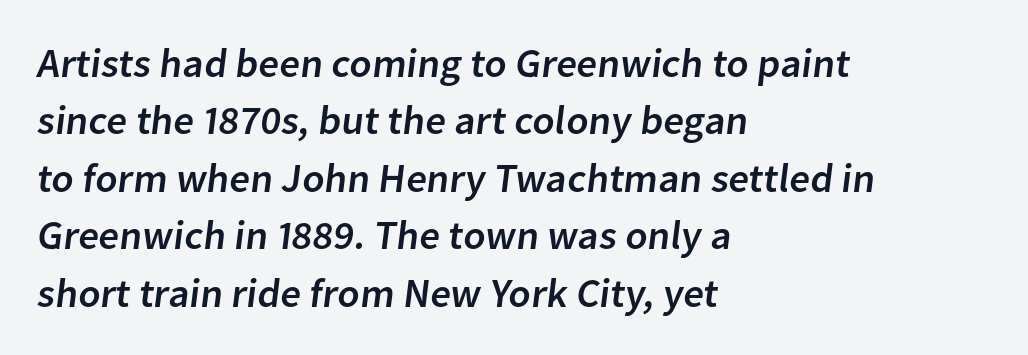
Compared with typical paragraphs, the rows here are spaced about the same. Note the varied advance widths — an 'i' is clearly narrower than an 'm'. Caption: standard tracking, unaltered. These lines are set flush left with a ragged right edge. The letters carry no serifs — their stems end cleanly without finishing strokes. Descenders are the only things crossing below the line.
